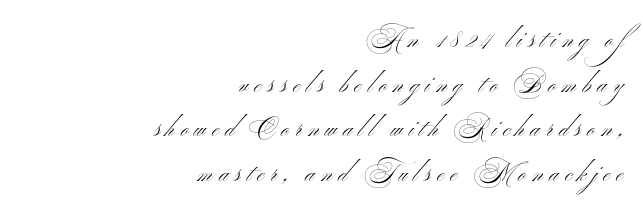
The paragraph shown leans on its right margin. Weight: regular or lighter. Loose tracking; the words dissolve into strings of separated letters. The area under the type is left untouched.
